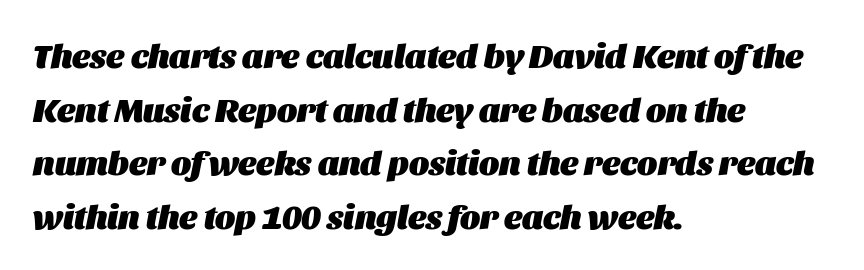
Q: Is the text bold? A: Yes.
Q: Is the text italic (slanted)? A: Yes, it leans right by about 11 degrees.
Q: Is the text underlined? A: No.
Q: How is the paragraph aligned? A: Left-aligned.
Q: Is the spacing between letters normal or unusually wide? A: Normal.
Q: Is the spacing between lines tight, normal or loose? A: Normal.
Q: Width (condensed, normal, or wide)? A: Normal.
Q: Stroke contrast? A: Medium.
Q: x-height? A: Large.
Q: Monospaced? A: No.
